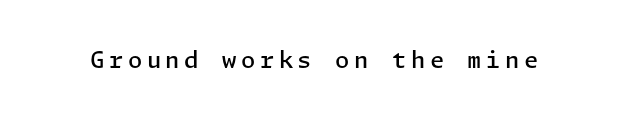
Honestly, there is no underline to notice here at all. Weight check: semibold — heavier than regular, not quite bold. The type is letterspaced generously, with wide tracking. Every stem runs plumb, perpendicular to the baseline.
